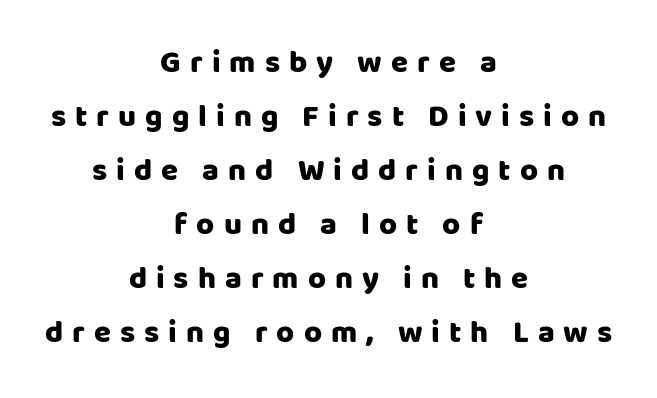
Spacing verdict: proportional, widths tailored to each character. Tracking here is generous; glyphs stand well apart from one another. These lines are composed in type without serifs. If you folded the block vertically in half, each line would mirror itself in length. You can tell it's not italic because the verticals are truly vertical.
